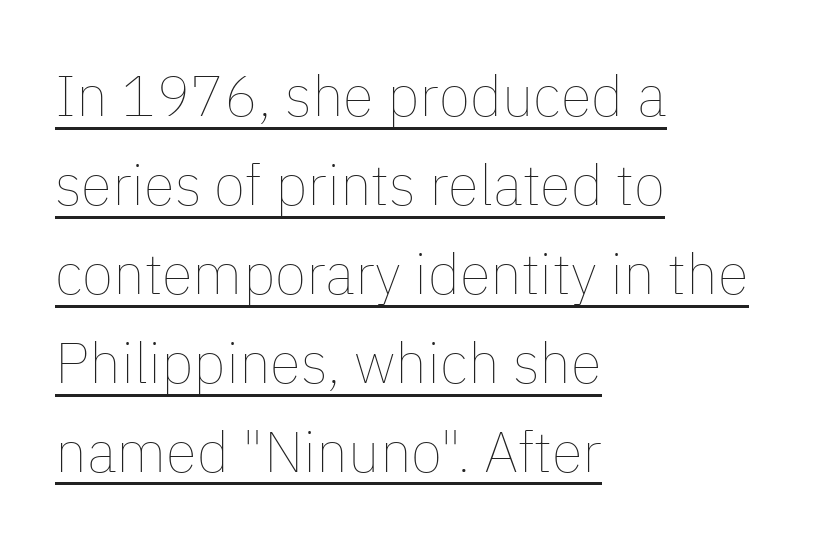
{"italic": "no", "bold": "no", "weight": "thin", "width": "normal", "stroke_contrast": "low", "x_height": "medium", "monospaced": "no", "underline": "yes", "align": "left", "line_spacing": "normal", "line_spacing_ratio": 1.56, "letter_spacing": "normal", "letter_spacing_em": 0.0, "glyph_px": 57}
